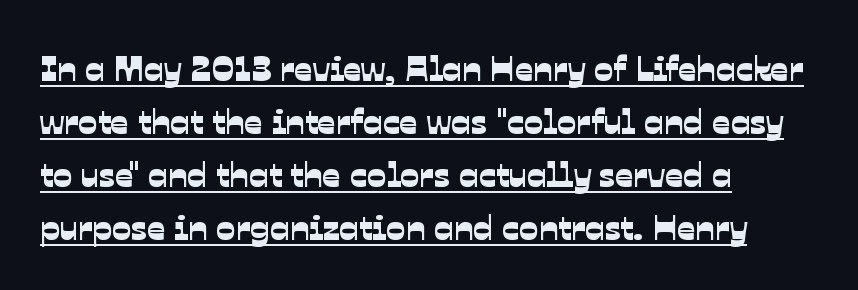
Q: Is the typeface a serif or a sans-serif typeface? A: Sans-serif.
Q: Is the text underlined? A: Yes.
Q: How is the paragraph aligned? A: Left-aligned.
Q: Is the spacing between letters normal or unusually wide? A: Normal.
Q: Is the spacing between lines tight, normal or loose? A: Normal.
Q: Width (condensed, normal, or wide)? A: Normal.
Q: Stroke contrast? A: Low.
Q: x-height? A: Medium.
Q: Monospaced? A: No.
